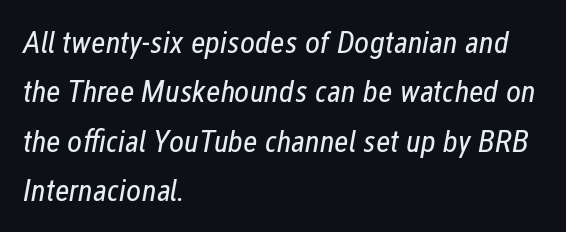
{"italic": "yes", "lean": "right", "slant_degrees": 12, "bold": "no", "weight": "regular", "width": "condensed", "stroke_contrast": "low", "x_height": "medium", "monospaced": "no", "underline": "no", "align": "left", "line_spacing": "normal", "line_spacing_ratio": 1.54, "letter_spacing": "normal", "letter_spacing_em": 0.0, "glyph_px": 32}
